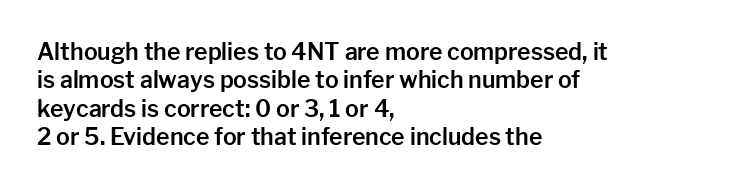
Q: Is the text italic (slanted)? A: No, it is upright.
Q: Is the text underlined? A: No.
Q: How is the paragraph aligned? A: Left-aligned.
Q: Is the spacing between letters normal or unusually wide? A: Normal.
